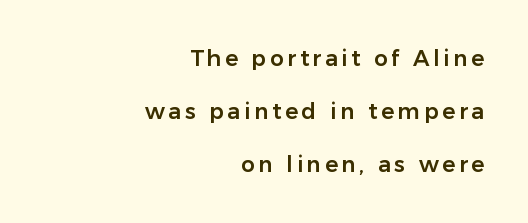
Which margin do the lines hug? The right one — the left edge is uneven. When letters stand straight like this, we call the style roman or upright. Check the space under the baseline: it is left empty. Horizontal bands of white between lines are thick stripes.
